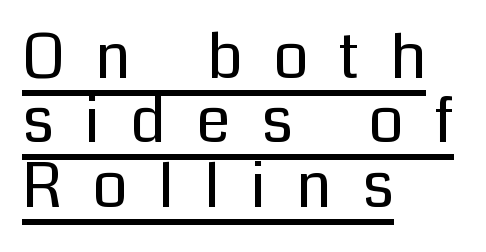
Q: Is the text bold? A: No.
Q: Is the text italic (slanted)? A: No, it is upright.
Q: Is the typeface a serif or a sans-serif typeface? A: Sans-serif.
Q: Is the text underlined? A: Yes.
Q: How is the paragraph aligned? A: Left-aligned.
Q: Is the spacing between letters normal or unusually wide? A: Unusually wide.
Q: Is the spacing between lines tight, normal or loose? A: Tight.
Q: Width (condensed, normal, or wide)? A: Normal.
Q: Stroke contrast? A: Low.
Q: x-height? A: Medium.
Q: Monospaced? A: No.
